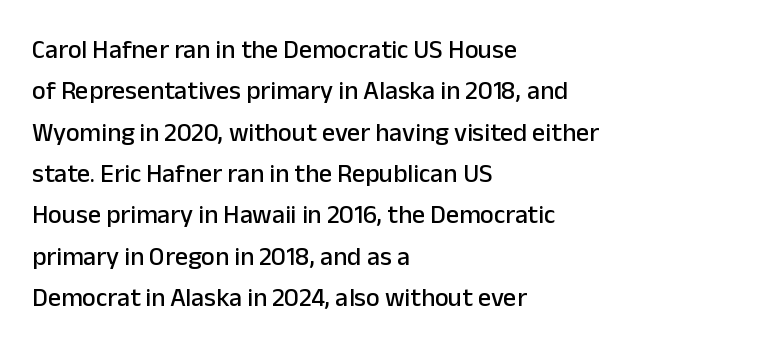
{"italic": "no", "underline": "no", "align": "left", "line_spacing": "normal", "line_spacing_ratio": 1.59, "letter_spacing": "normal", "letter_spacing_em": 0.0, "glyph_px": 26}
